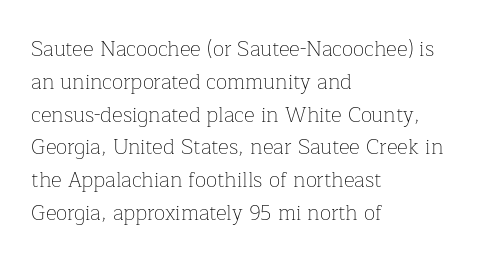
Q: Is the text bold? A: No.
Q: Is the text italic (slanted)? A: No, it is upright.
Q: Is the text underlined? A: No.
Q: How is the paragraph aligned? A: Left-aligned.
Q: Is the spacing between letters normal or unusually wide? A: Normal.
Q: Is the spacing between lines tight, normal or loose? A: Normal.
